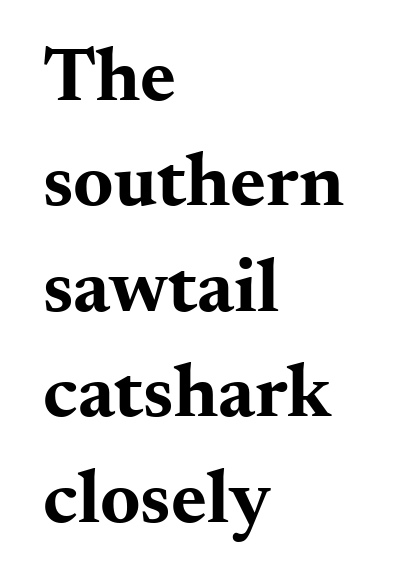
{"serif": "yes", "italic": "no", "bold": "yes", "weight": "bold", "width": "wide", "stroke_contrast": "medium", "x_height": "small", "monospaced": "no", "underline": "no", "align": "left", "line_spacing": "normal", "line_spacing_ratio": 1.37, "letter_spacing": "normal", "letter_spacing_em": 0.0, "glyph_px": 77}
